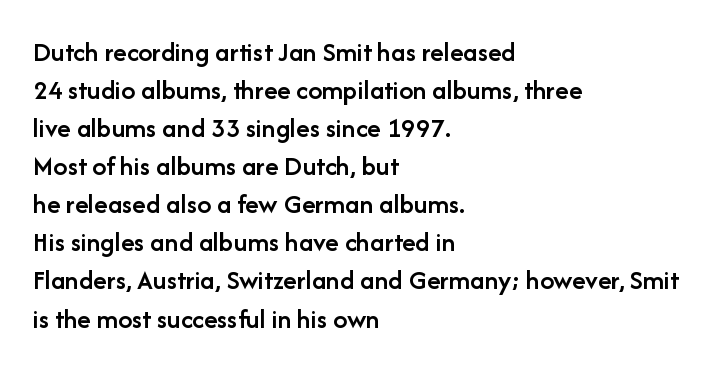
Q: Is the text bold? A: Semi-bold.
Q: Is the text italic (slanted)? A: No, it is upright.
Q: Is the typeface a serif or a sans-serif typeface? A: Sans-serif.
Q: Is the text underlined? A: No.
Q: How is the paragraph aligned? A: Left-aligned.
Q: Is the spacing between letters normal or unusually wide? A: Normal.
Q: Is the spacing between lines tight, normal or loose? A: Normal.
Q: Width (condensed, normal, or wide)? A: Normal.
Q: Stroke contrast? A: Low.
Q: x-height? A: Medium.
Q: Monospaced? A: No.
